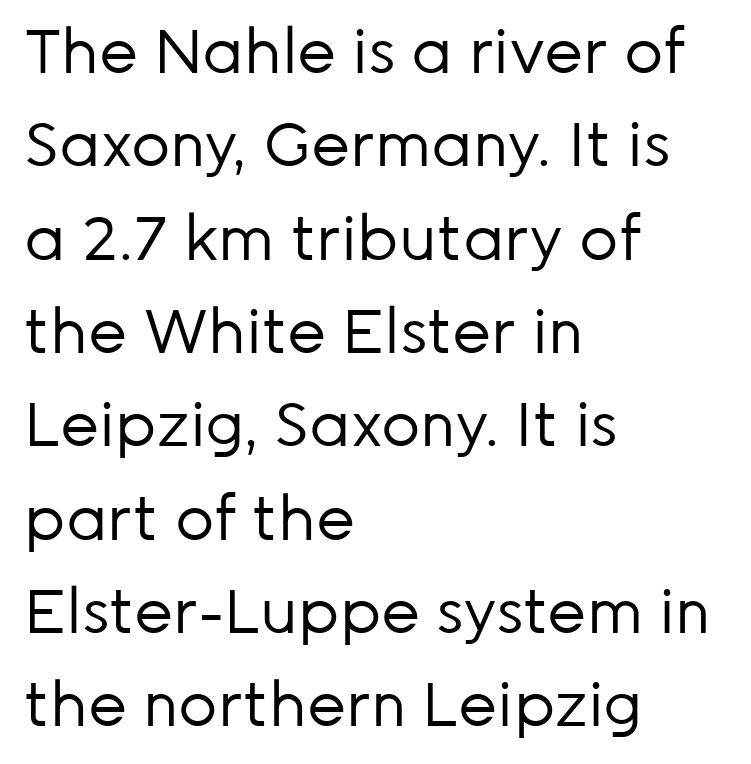
Underlining? Definitely not there. Does extra space separate the letters? No, they use regular spacing. This rendering employs a face without finishing strokes, i.e., a sans-serif. This sample is left-justified, so line endings fall wherever the words run out.
